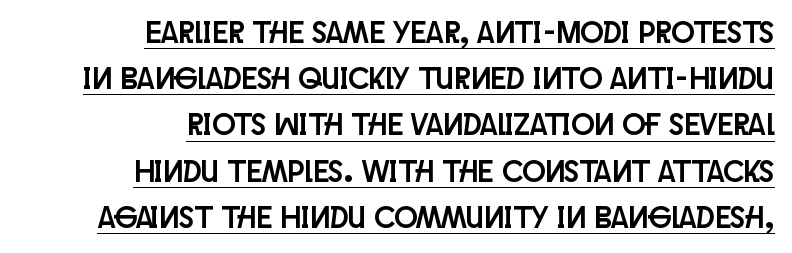
Examine the stroke ends and you'll find no serifs. Here the glyphs are tracked normally, forming tight word shapes. Quick note: underline on. A roman cut, with each character standing at attention. These lines are rendered in a variable-pitch font. Normally led — the rows are evenly, conventionally spaced.
